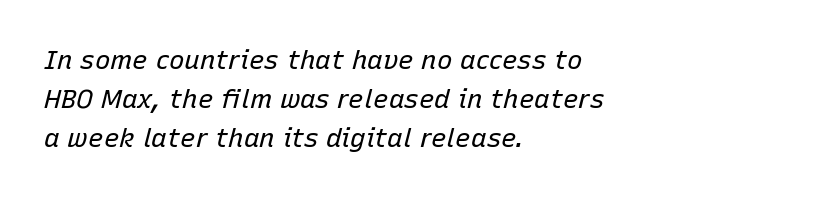
The image shows 26 px text type, italic (leaning right); set left-aligned, normal line spacing (1.5x), normal letter spacing, not underlined.
